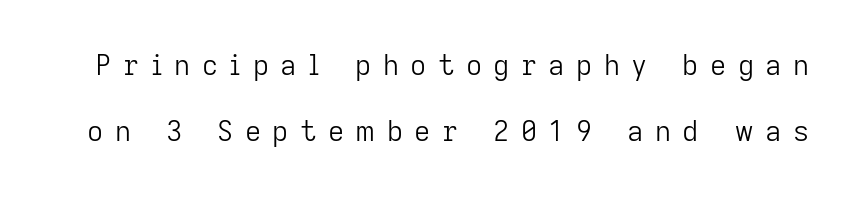
Quick note: interline space is abundant. No word sits above an underline. The rendering inserts visible extra space after every character. This sample uses an upright cut, with every glyph sitting square on the baseline. A typesetter would call this proportional, since set widths differ per character. Think standard paragraph weight, or any step lighter than that.
